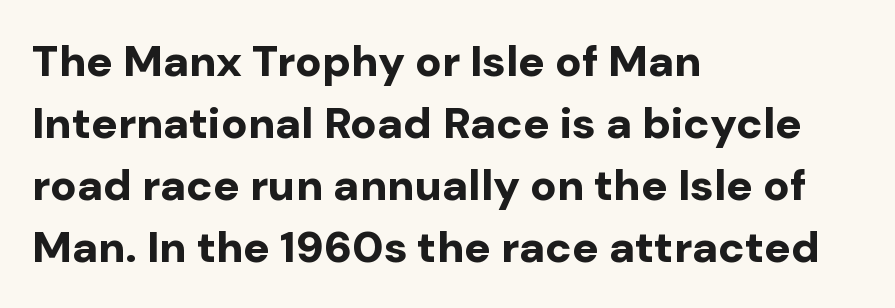
{"serif": "no", "italic": "no", "bold": "yes", "weight": "bold", "width": "normal", "stroke_contrast": "low", "x_height": "medium", "monospaced": "no", "underline": "no", "align": "left", "line_spacing": "normal", "line_spacing_ratio": 1.41, "letter_spacing": "normal", "letter_spacing_em": 0.0, "glyph_px": 44}
